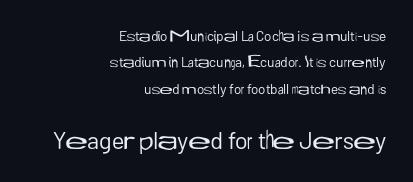
The composition opens small and finishes big. Stem width sits at or under what a default text font uses. Each row of text sits above clean, open space. Teacher's note: observe the even right margin — that is flush-right alignment. You can tell it's not italic because the verticals are truly vertical.
